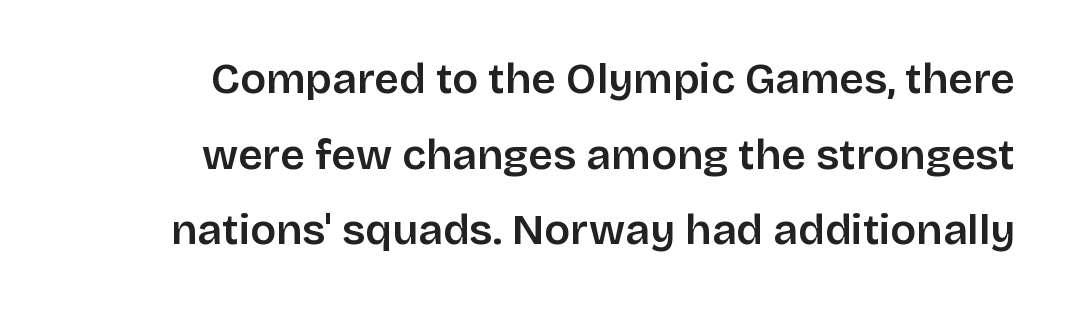
The image shows 43 px sans-serif type, upright; set right-aligned, line spacing 1.76x, normal letter spacing, not underlined; low stroke contrast and a large x-height.
